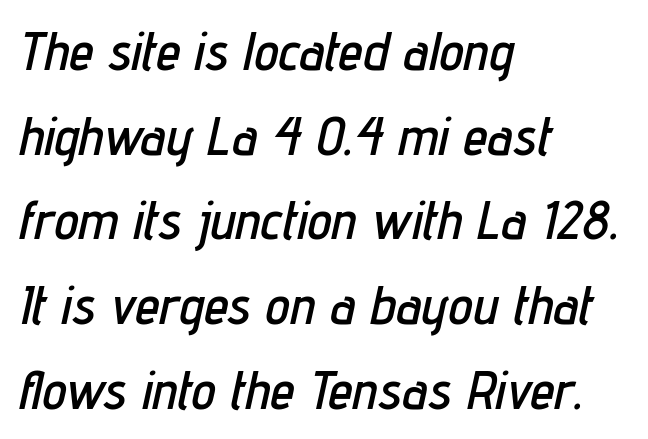
The image shows 55 px condensed type, italic (leaning right); set left-aligned, normal line spacing (1.54x), normal letter spacing, not underlined; low stroke contrast and a medium x-height.
